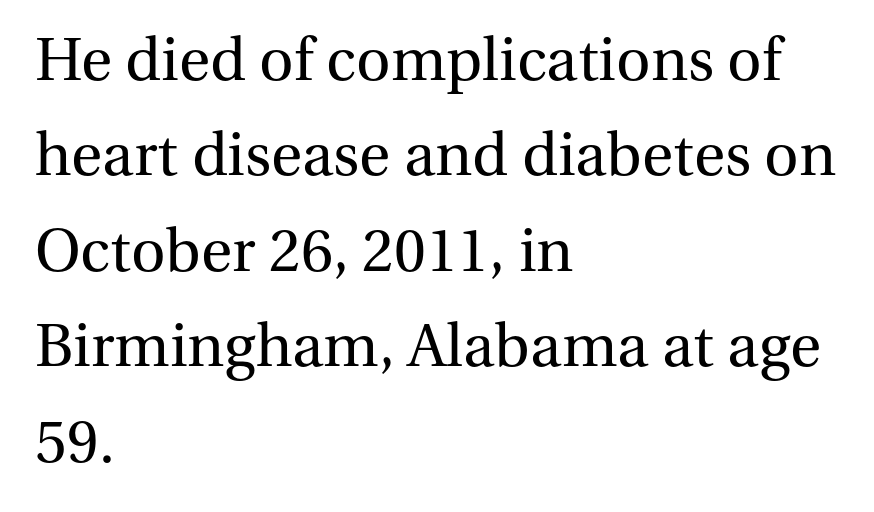
These lines were composed using upright roman letters. Each stroke keeps to a modest, everyday thickness or less. Note: serifs present on the glyphs. Decoration check: the copy has no underline. Tracking value appears to be zero — textbook default spacing. Looks like regular typesetting: each glyph gets only the width it needs.
